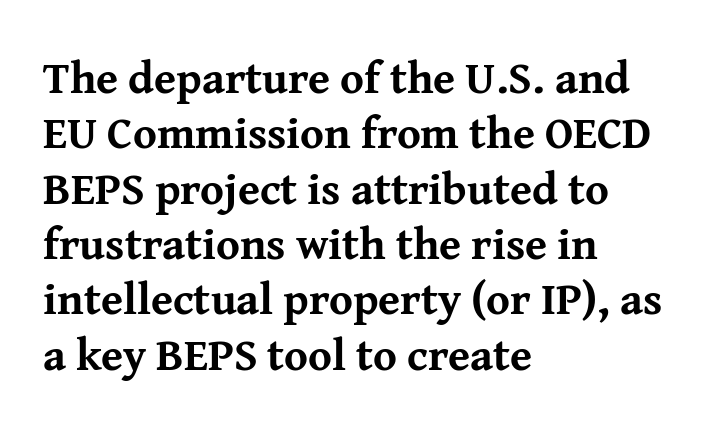
Q: Is the text bold? A: Yes.
Q: Is the text italic (slanted)? A: No, it is upright.
Q: Is the typeface a serif or a sans-serif typeface? A: Serif.
Q: Is the text underlined? A: No.
Q: How is the paragraph aligned? A: Left-aligned.
Q: Is the spacing between letters normal or unusually wide? A: Normal.
Q: Width (condensed, normal, or wide)? A: Normal.
Q: Stroke contrast? A: Medium.
Q: x-height? A: Medium.
Q: Monospaced? A: No.
